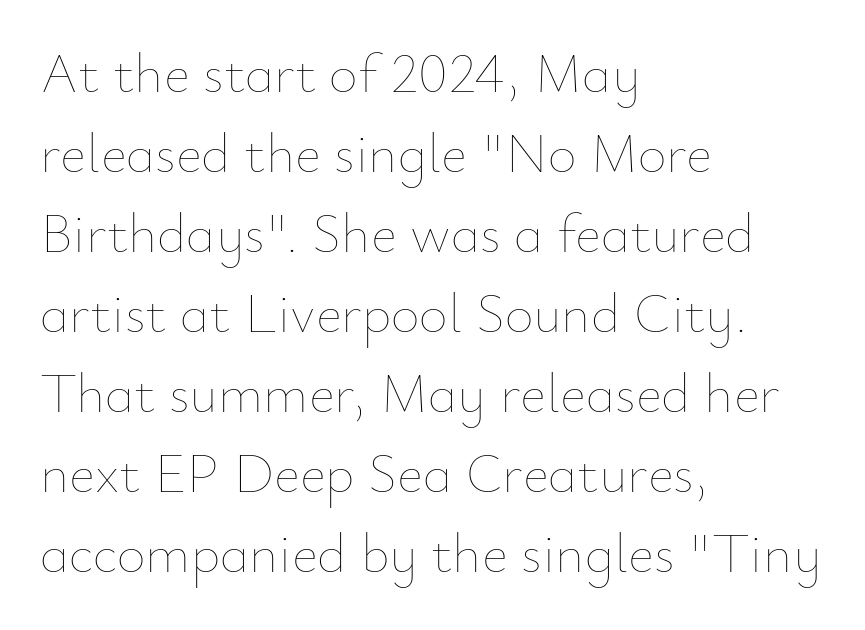
Q: Is the text bold? A: No.
Q: Is the text italic (slanted)? A: No, it is upright.
Q: Is the text underlined? A: No.
Q: How is the paragraph aligned? A: Left-aligned.
Q: Is the spacing between letters normal or unusually wide? A: Normal.
Q: Is the spacing between lines tight, normal or loose? A: Normal.
Q: Width (condensed, normal, or wide)? A: Normal.
Q: Stroke contrast? A: Low.
Q: x-height? A: Small.
Q: Monospaced? A: No.
